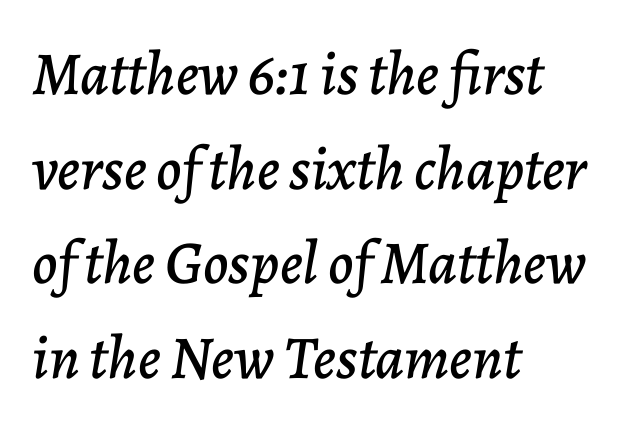
Q: Is the text italic (slanted)? A: Yes, it leans right by about 7 degrees.
Q: Is the text underlined? A: No.
Q: How is the paragraph aligned? A: Left-aligned.
Q: Is the spacing between letters normal or unusually wide? A: Normal.
Q: Is the spacing between lines tight, normal or loose? A: Normal.
Q: Width (condensed, normal, or wide)? A: Normal.
Q: Stroke contrast? A: Low.
Q: x-height? A: Medium.
Q: Monospaced? A: No.
